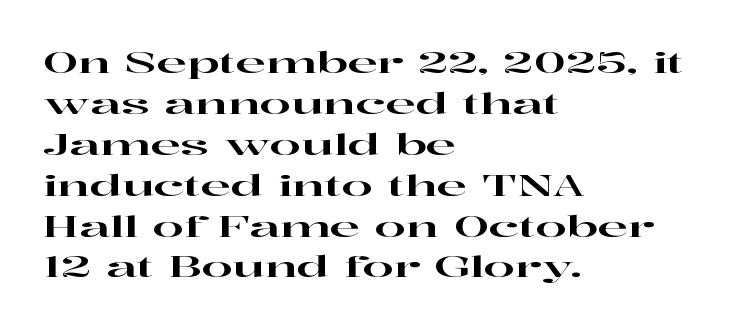
In CSS terms this would be text-align: left. Tracking here is standard; glyphs follow each other at the usual distance. Plain, unruled lines of type. The text was rendered using a seriffed face with decorative stroke endings. Whoever set this chose a conventional vertical rhythm. The face used here is proportionally spaced, like ordinary book or web type.
